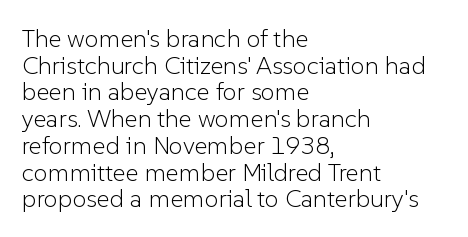
{"italic": "no", "bold": "no", "underline": "no", "align": "left", "line_spacing": "tight", "line_spacing_ratio": 1.07, "letter_spacing": "normal", "letter_spacing_em": 0.0, "glyph_px": 25}
